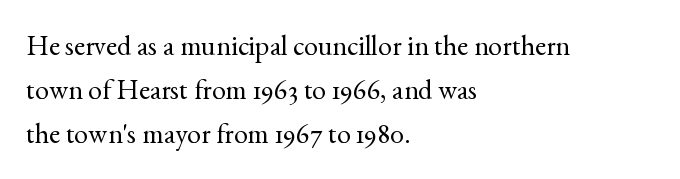
Weight: in the light-to-regular range. The font's upright variant was chosen for this text. Which margin do the lines hug? The left one — the right edge is uneven. Old-style or modern, the face here clearly has serifs. Leading matches the norm, producing a regular column. Nobody drew a line under any word here.
